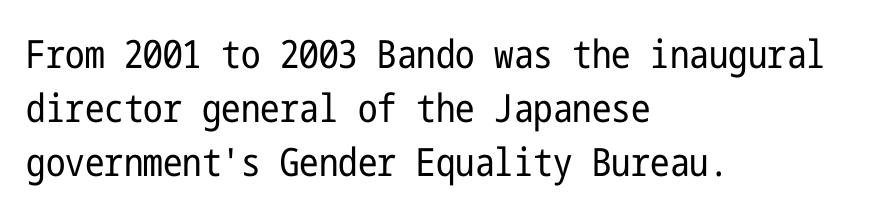
{"serif": "no", "italic": "no", "bold": "no", "weight": "regular", "width": "condensed", "stroke_contrast": "low", "x_height": "medium", "underline": "no", "align": "left", "line_spacing": "normal", "line_spacing_ratio": 1.38, "letter_spacing": "normal", "letter_spacing_em": 0.0, "glyph_px": 39}
